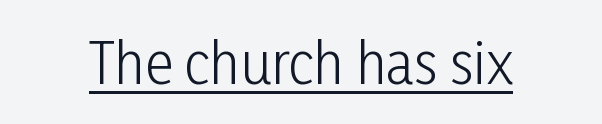
Words appear dense and cohesive because spacing is normal. Posture: upright roman. The letters look calm and open, with moderate or lighter stems. Looks like regular typesetting: each glyph gets only the width it needs. What decoration does the sample have? An underline.
